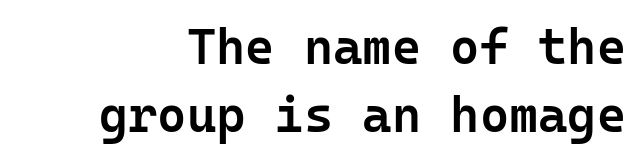
Q: Is the text bold? A: Semi-bold.
Q: Is the text italic (slanted)? A: No, it is upright.
Q: Is the typeface a serif or a sans-serif typeface? A: Sans-serif.
Q: Is the text underlined? A: No.
Q: Is the spacing between letters normal or unusually wide? A: Normal.
Q: Is the spacing between lines tight, normal or loose? A: Normal.
Q: Width (condensed, normal, or wide)? A: Normal.
Q: Stroke contrast? A: Low.
Q: x-height? A: Medium.
Q: Monospaced? A: Yes.
